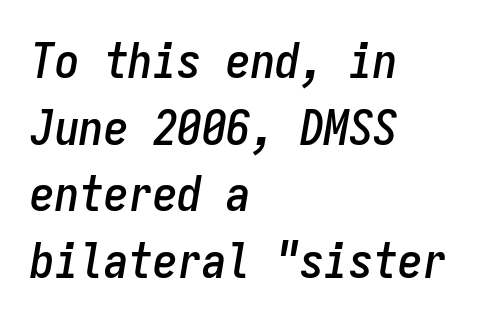
An italicized treatment has been applied to the whole sample. The text block is weighted toward the left margin, trailing off unevenly rightward. Nobody drew a line under any word here. Think of a typewriter: that constant character pitch is what you see here. The lines sit at an ordinary, default distance from one another. The letterforms sit shoulder to shoulder at normal distance.
